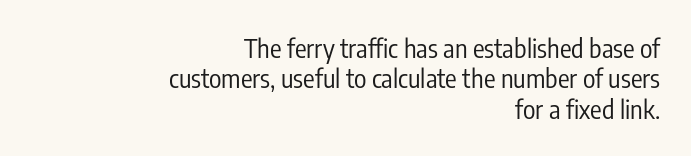
The image shows 26 px text type, upright; set right-aligned, line spacing 1.17x, normal letter spacing, not underlined.
